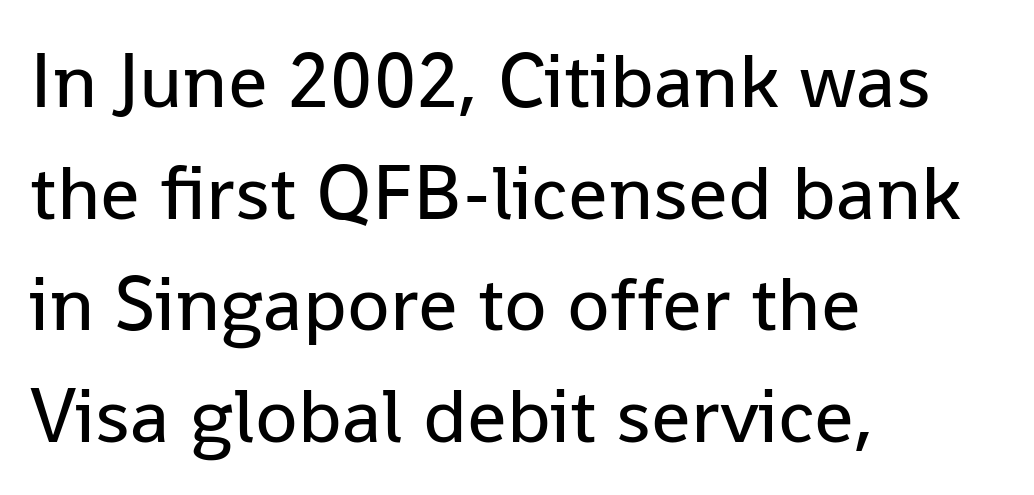
{"serif": "no", "italic": "no", "bold": "no", "weight": "regular", "width": "normal", "stroke_contrast": "low", "x_height": "medium", "monospaced": "no", "underline": "no", "align": "left", "line_spacing": "normal", "line_spacing_ratio": 1.43, "letter_spacing": "normal", "letter_spacing_em": 0.0, "glyph_px": 78}
